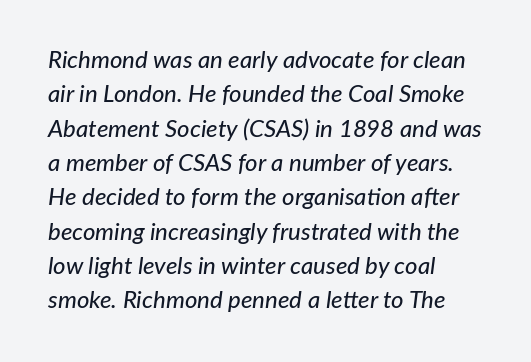
If you drew a line through each stem, it would be angled. The rendering keeps characters at their native spacing. Casual observation: everything's shoved over to the left. This sample keeps an unexceptional amount of space between lines.
